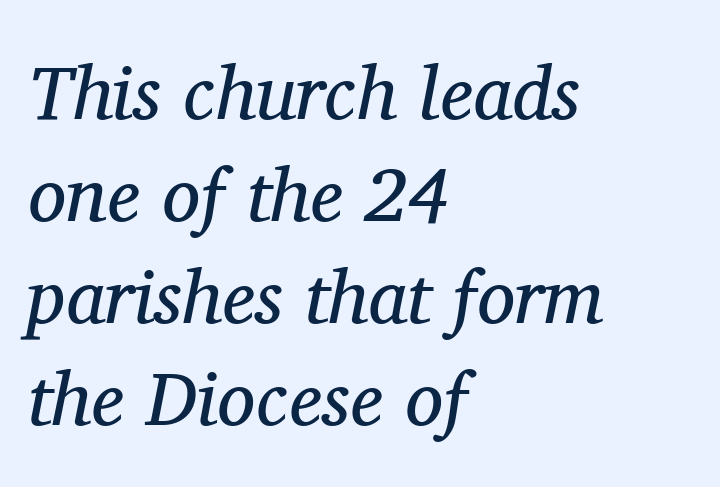
{"serif": "yes", "italic": "yes", "lean": "right", "slant_degrees": 11, "bold": "no", "weight": "regular", "width": "normal", "stroke_contrast": "medium", "x_height": "medium", "monospaced": "no", "underline": "no", "align": "left", "line_spacing": "normal", "line_spacing_ratio": 1.34, "letter_spacing": "normal", "letter_spacing_em": 0.0, "glyph_px": 76}
